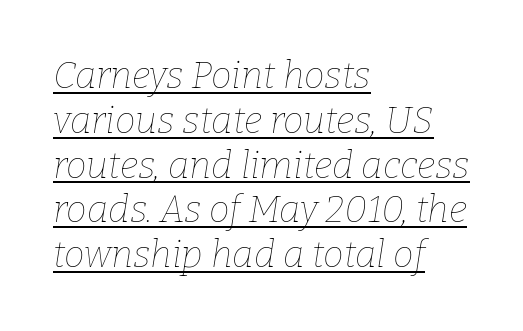
Q: Is the text bold? A: No.
Q: Is the text italic (slanted)? A: Yes, it leans right by about 9 degrees.
Q: Is the text underlined? A: Yes.
Q: How is the paragraph aligned? A: Left-aligned.
Q: Is the spacing between letters normal or unusually wide? A: Normal.
Q: Width (condensed, normal, or wide)? A: Normal.
Q: Stroke contrast? A: Low.
Q: x-height? A: Medium.
Q: Monospaced? A: No.
